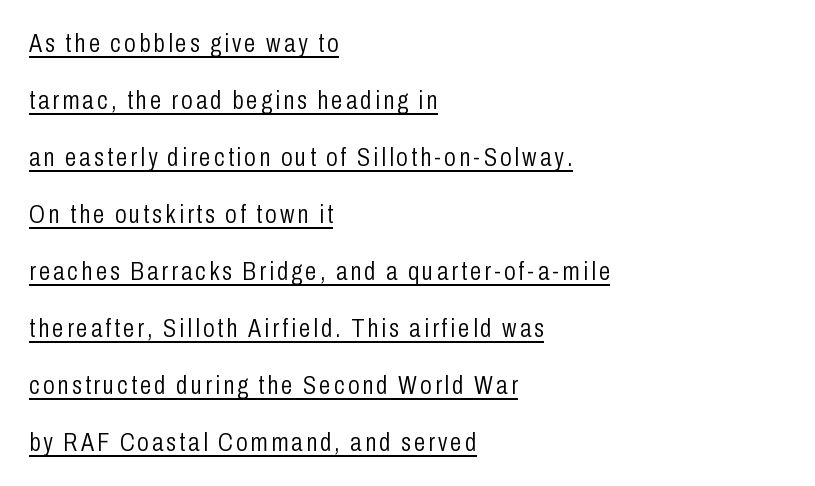
{"italic": "no", "bold": "no", "underline": "yes", "align": "left", "line_spacing": "loose", "line_spacing_ratio": 2.19, "glyph_px": 26}
